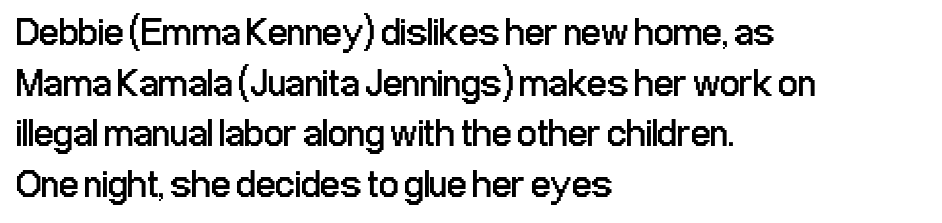
{"serif": "no", "italic": "no", "bold": "no", "weight": "regular", "width": "condensed", "stroke_contrast": "low", "x_height": "medium", "monospaced": "no", "underline": "no", "align": "left", "line_spacing": "normal", "line_spacing_ratio": 1.3, "letter_spacing": "normal", "letter_spacing_em": 0.0, "glyph_px": 39}
